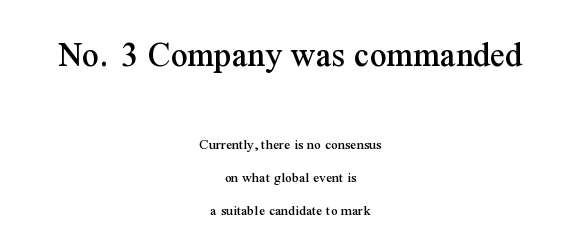
Q: Is the text italic (slanted)? A: No, it is upright.
Q: Is the typeface a serif or a sans-serif typeface? A: Serif.
Q: Is the text underlined? A: No.
Q: How is the paragraph aligned? A: Centered.
Q: Is the spacing between letters normal or unusually wide? A: Normal.
Q: Is the spacing between lines tight, normal or loose? A: Loose.
Q: Which block of text is set in a larger size, the first (top) or the second (bottom)? A: The first (top) one.
Q: Width (condensed, normal, or wide)? A: Normal.
Q: Stroke contrast? A: Medium.
Q: x-height? A: Medium.
Q: Monospaced? A: No.
